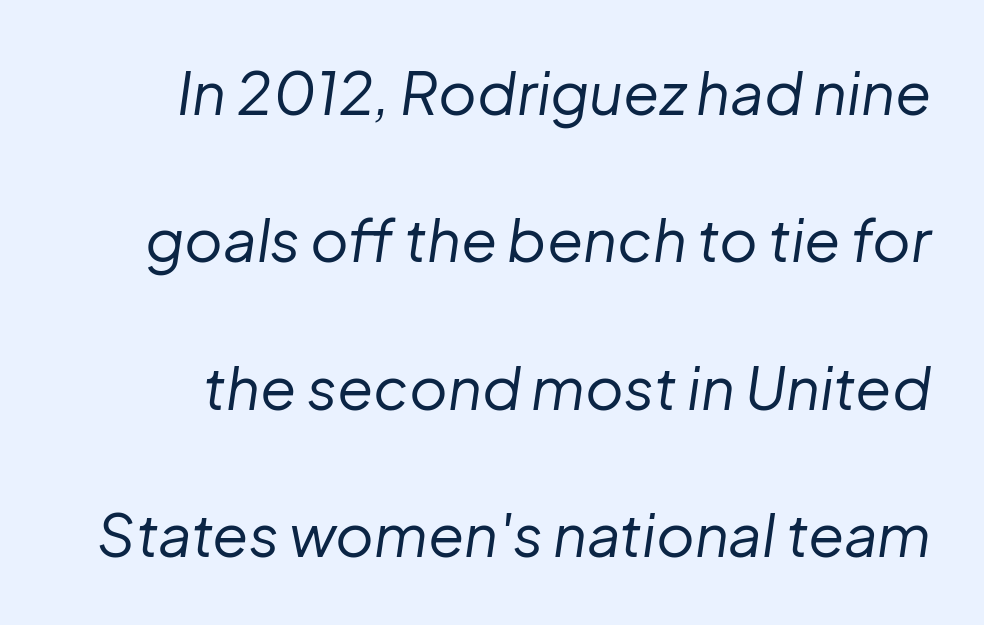
Q: Is the text bold? A: No.
Q: Is the text italic (slanted)? A: Yes, it leans right by about 8 degrees.
Q: Is the text underlined? A: No.
Q: Is the spacing between letters normal or unusually wide? A: Normal.
Q: Is the spacing between lines tight, normal or loose? A: Loose.
Q: Width (condensed, normal, or wide)? A: Normal.
Q: Stroke contrast? A: Low.
Q: x-height? A: Medium.
Q: Monospaced? A: No.
